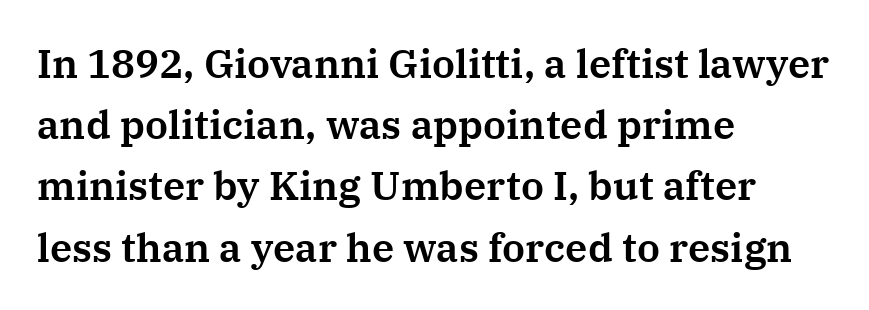
{"serif": "yes", "italic": "no", "width": "normal", "stroke_contrast": "medium", "x_height": "medium", "monospaced": "no", "underline": "no", "align": "left", "line_spacing": "normal", "line_spacing_ratio": 1.53, "letter_spacing": "normal", "letter_spacing_em": 0.0, "glyph_px": 40}
